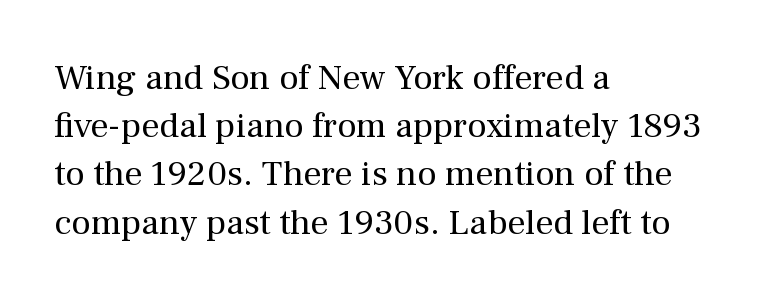
{"serif": "yes", "italic": "no", "bold": "no", "weight": "regular", "width": "normal", "stroke_contrast": "medium", "x_height": "medium", "monospaced": "no", "underline": "no", "align": "left", "line_spacing": "normal", "line_spacing_ratio": 1.34, "letter_spacing": "normal", "letter_spacing_em": 0.0, "glyph_px": 36}
